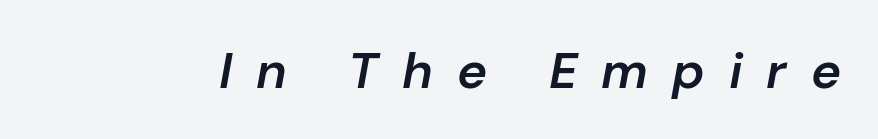
Caption: semibold face, moderately heavy strokes. Underlining? Definitely not there. Think of a printed novel: that variable character pitch is what you see here. Here the glyphs are tracked loosely, breaking word shapes into spaced letters.
